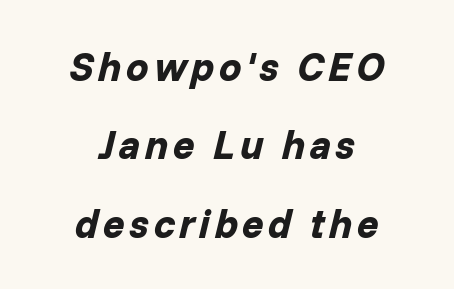
The image shows 40 px bold type, italic (leaning right); set centered, loose line spacing (1.96x), not underlined; low stroke contrast and a medium x-height.
